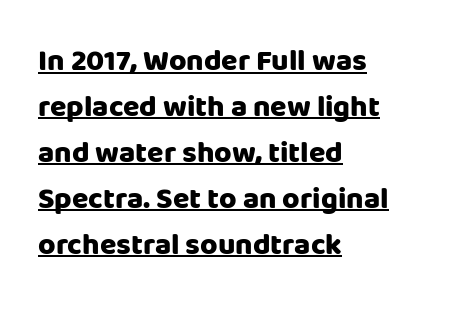
{"serif": "no", "italic": "no", "bold": "yes", "weight": "heavy", "width": "normal", "stroke_contrast": "low", "x_height": "large", "monospaced": "no", "underline": "yes", "align": "left", "line_spacing": "normal", "line_spacing_ratio": 1.53, "letter_spacing": "normal", "letter_spacing_em": 0.0, "glyph_px": 30}
